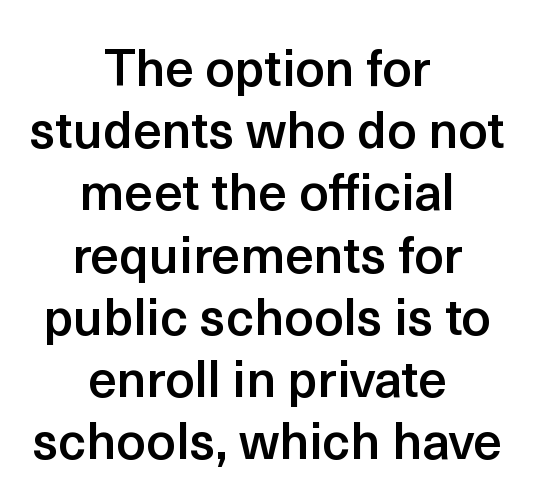
Q: Is the text bold? A: Semi-bold.
Q: Is the text italic (slanted)? A: No, it is upright.
Q: Is the typeface a serif or a sans-serif typeface? A: Sans-serif.
Q: Is the text underlined? A: No.
Q: How is the paragraph aligned? A: Centered.
Q: Is the spacing between letters normal or unusually wide? A: Normal.
Q: Width (condensed, normal, or wide)? A: Normal.
Q: x-height? A: Medium.
Q: Monospaced? A: No.
